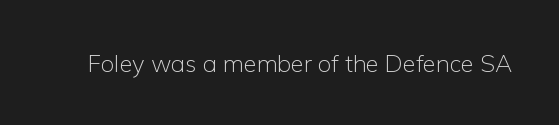
Q: Is the text bold? A: No.
Q: Is the text italic (slanted)? A: No, it is upright.
Q: Is the text underlined? A: No.
Q: Is the spacing between letters normal or unusually wide? A: Normal.
